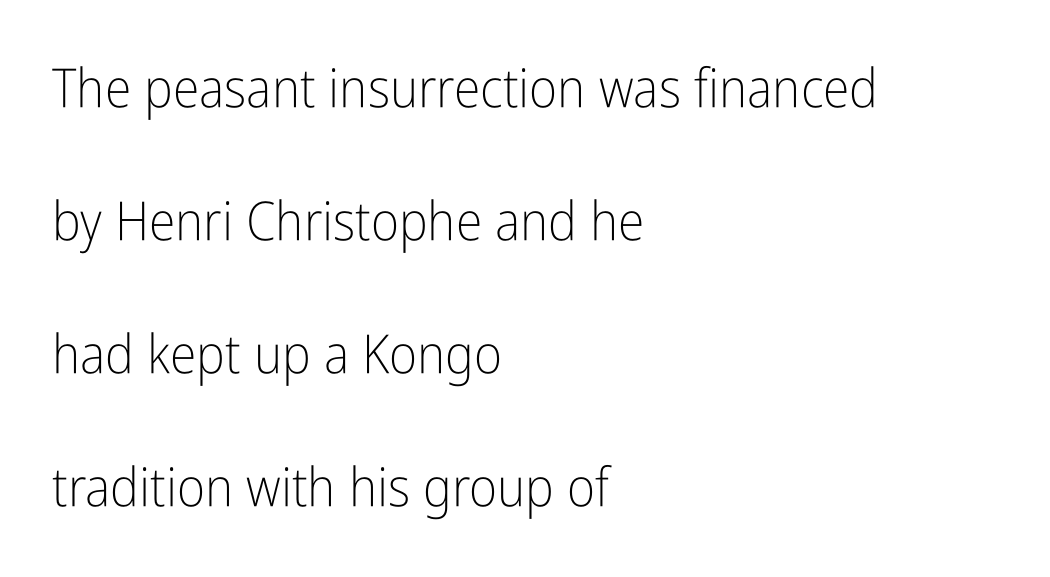
The image shows 54 px light, condensed sans-serif type, upright; set left-aligned, loose line spacing (2.46x), normal letter spacing, not underlined; low stroke contrast and a medium x-height.
